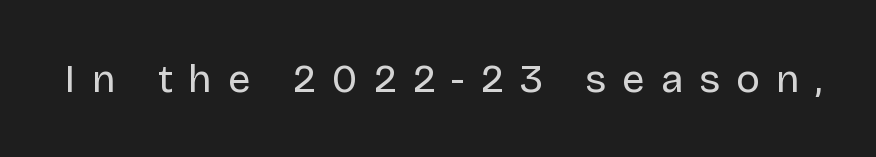
Letterform terminals end flat and unadorned throughout the passage. Spacing verdict: proportional, widths tailored to each character. No italicization has been applied; the sample stays upright. The gap between lines stays unmarked. Think standard paragraph weight, or any step lighter than that. The rendering inserts visible extra space after every character.
